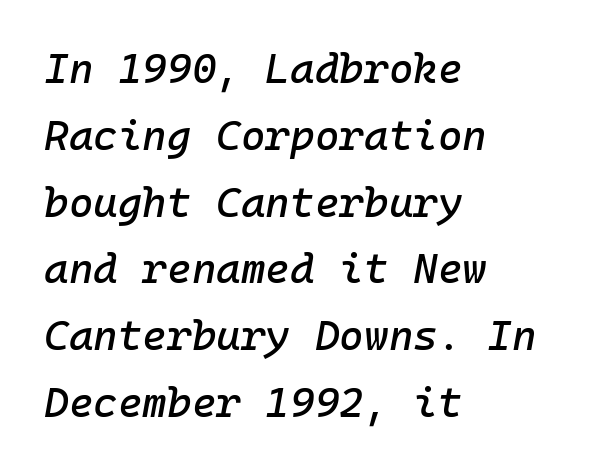
The image shows 42 px text type, italic (leaning right), monospaced; set left-aligned, normal line spacing (1.59x), normal letter spacing, not underlined; low stroke contrast and a medium x-height.
